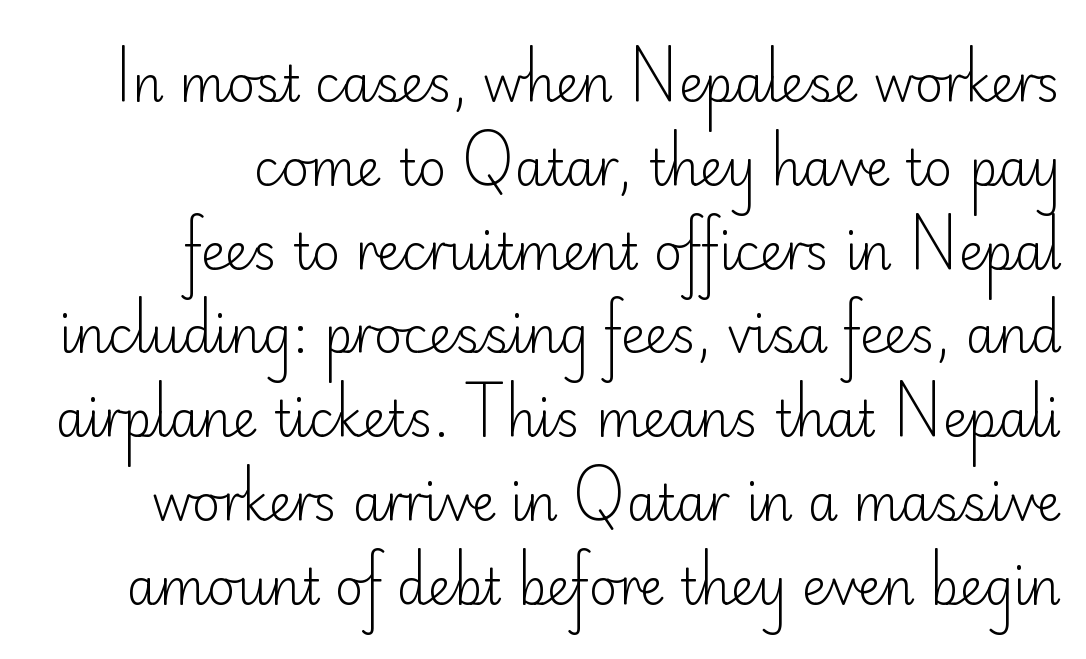
{"serif": "no", "italic": "no", "bold": "no", "weight": "light", "width": "normal", "stroke_contrast": "low", "x_height": "small", "monospaced": "no", "underline": "no", "align": "right", "line_spacing_ratio": 1.71, "letter_spacing": "normal", "letter_spacing_em": 0.0, "glyph_px": 49}
